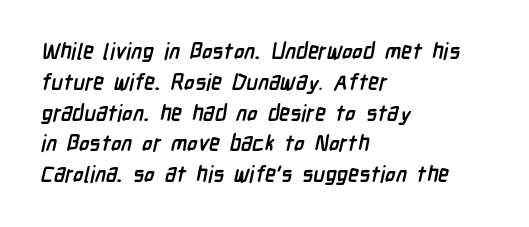
Typesetter's note: full bold, strokes at maximum text heaviness. Line spacing here is normal. Horizontally, the lines are justified to the leading edge only. The type is set solid horizontally, with unmodified tracking.
